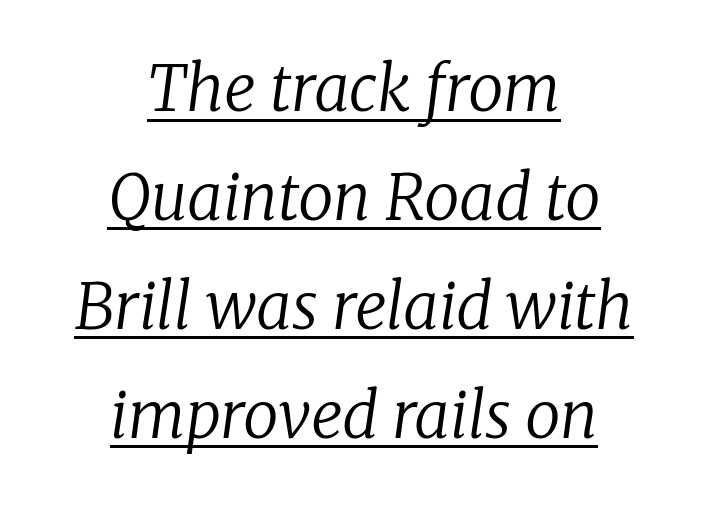
The image shows 63 px regular-weight serif type, italic (leaning right); set centered, line spacing 1.73x, normal letter spacing, underlined; low stroke contrast and a medium x-height.
